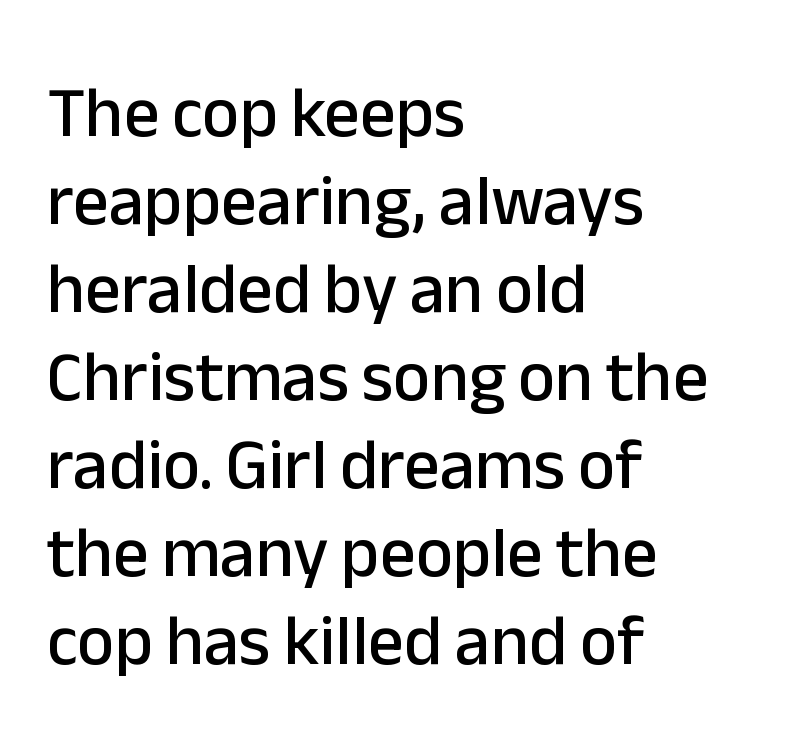
The image shows 71 px sans-serif type, upright; set left-aligned, line spacing 1.24x, normal letter spacing, not underlined; low stroke contrast and a medium x-height.
